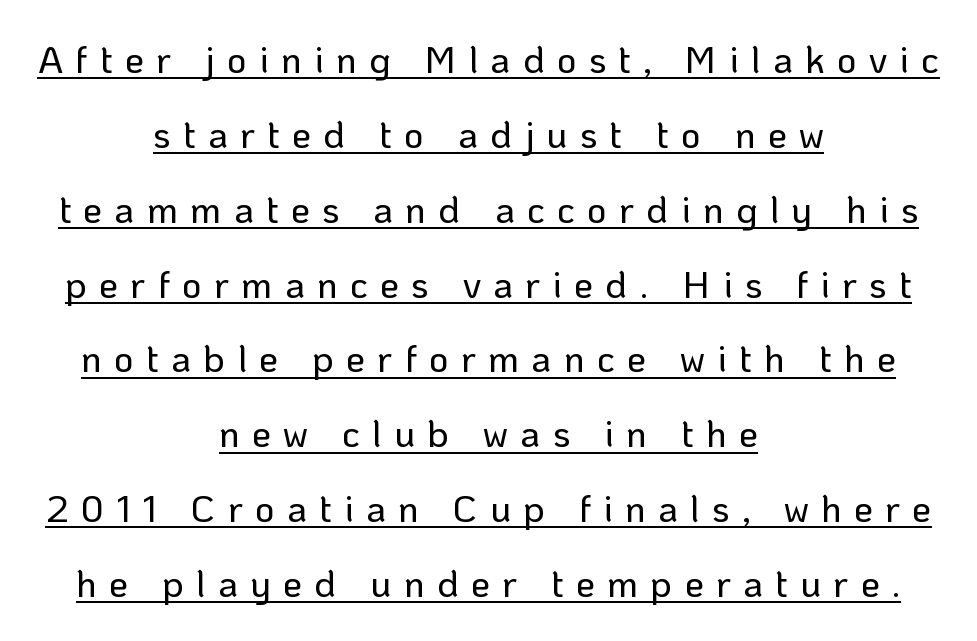
{"serif": "no", "italic": "no", "width": "normal", "stroke_contrast": "low", "x_height": "medium", "monospaced": "no", "underline": "yes", "align": "center", "line_spacing": "loose", "line_spacing_ratio": 1.97, "letter_spacing": "wide", "letter_spacing_em": 0.32, "glyph_px": 38}
